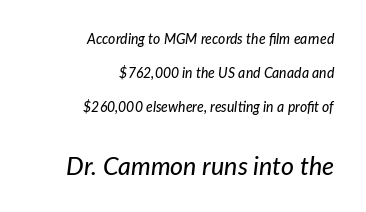
The face used here has a pronounced slope to its letters. Each new line begins a long way beneath the previous one. Just letters on the line, the space beneath them empty. These lines stack with their right ends in a neat column.
